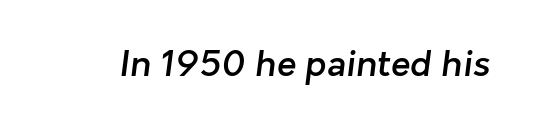
{"serif": "no", "bold": "semi", "weight": "semibold", "width": "normal", "stroke_contrast": "low", "x_height": "medium", "monospaced": "no", "underline": "no", "letter_spacing": "normal", "letter_spacing_em": 0.0, "glyph_px": 36}
